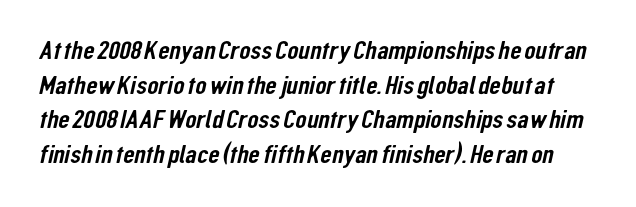
{"underline": "no", "line_spacing": "normal", "line_spacing_ratio": 1.33, "letter_spacing": "normal", "letter_spacing_em": 0.0, "glyph_px": 26}
